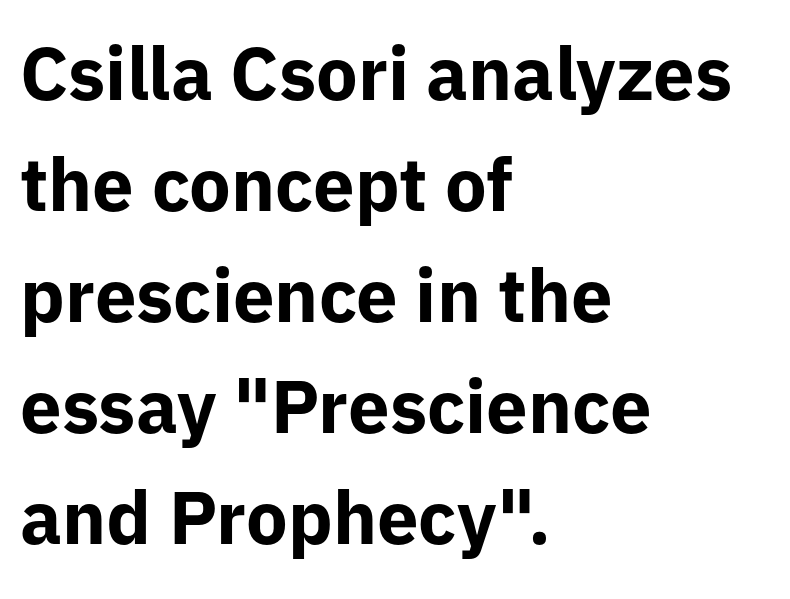
{"serif": "no", "italic": "no", "bold": "yes", "weight": "bold", "width": "normal", "stroke_contrast": "low", "x_height": "medium", "monospaced": "no", "underline": "no", "align": "left", "line_spacing": "normal", "line_spacing_ratio": 1.5, "letter_spacing": "normal", "letter_spacing_em": 0.0, "glyph_px": 74}
